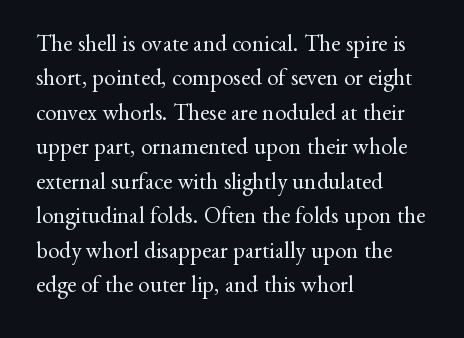
Q: Is the text bold? A: No.
Q: Is the text italic (slanted)? A: No, it is upright.
Q: Is the text underlined? A: No.
Q: How is the paragraph aligned? A: Left-aligned.
Q: Is the spacing between letters normal or unusually wide? A: Normal.
Q: Is the spacing between lines tight, normal or loose? A: Normal.
